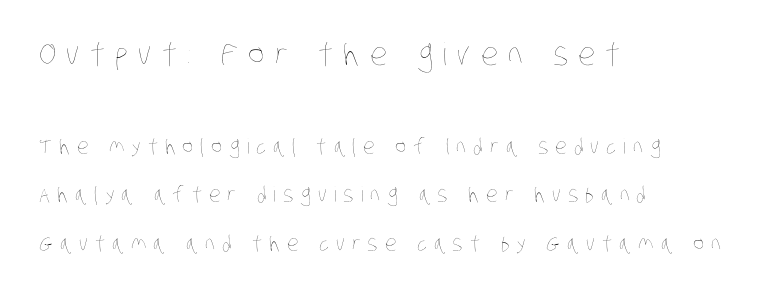
The foot of each line stays bare and open. The passage is arranged the way most books set body copy — flush left. A typesetter would call this leading open, well beyond the default. The composition opens big and finishes small.
